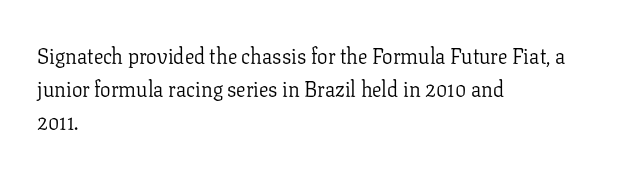
Q: Is the text bold? A: No.
Q: Is the text italic (slanted)? A: No, it is upright.
Q: Is the text underlined? A: No.
Q: How is the paragraph aligned? A: Left-aligned.
Q: Is the spacing between letters normal or unusually wide? A: Normal.
Q: Is the spacing between lines tight, normal or loose? A: Normal.
